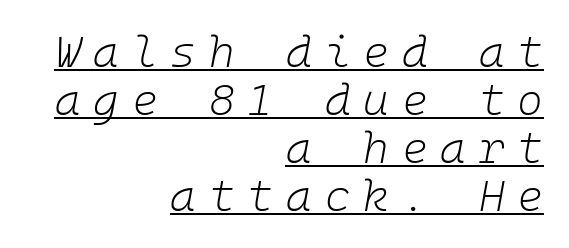
Beneath each row of characters lies a ruled line. Every row of glyphs terminates at an identical x-position on the right. A typesetter would call this leading minimal, almost set solid. Spacing verdict: monospaced, one width for all characters. Ink coverage per letter is moderate at most.
